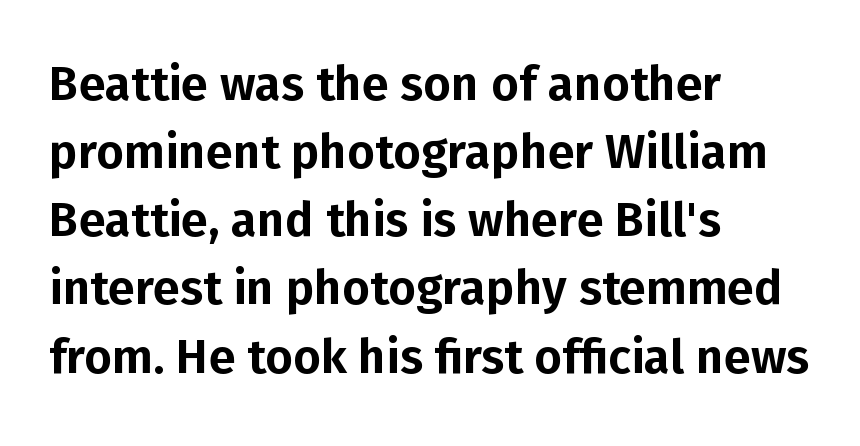
Examine the stroke ends and you'll find no serifs. Vertical spacing — default. A typesetter would call this proportional, since set widths differ per character. There is no visible air inserted between adjacent glyphs. Just letters on the line, the space beneath them empty. In terms of posture, this sample is upright.
